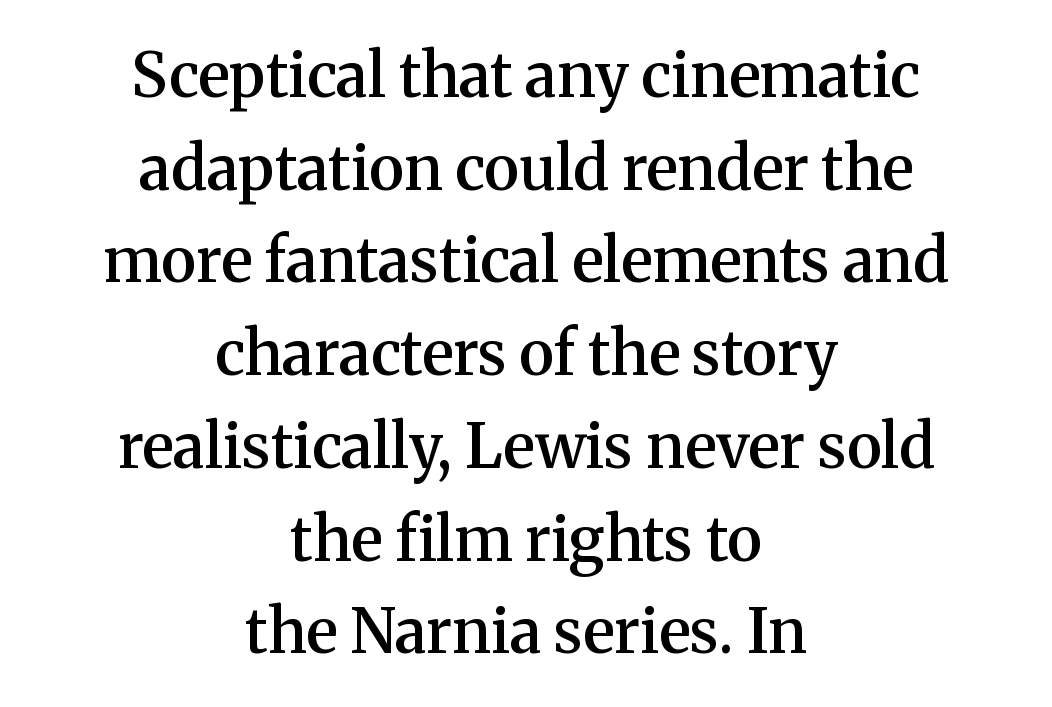
{"serif": "yes", "italic": "no", "bold": "semi", "weight": "semibold", "width": "normal", "stroke_contrast": "medium", "x_height": "medium", "monospaced": "no", "underline": "no", "align": "center", "line_spacing": "normal", "line_spacing_ratio": 1.52, "letter_spacing": "normal", "letter_spacing_em": 0.0, "glyph_px": 61}
